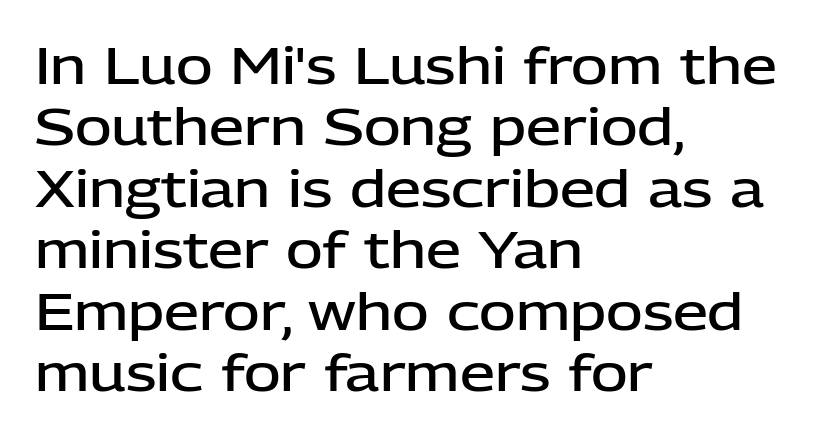
{"serif": "no", "italic": "no", "bold": "semi", "weight": "semibold", "width": "normal", "stroke_contrast": "low", "x_height": "medium", "monospaced": "no", "underline": "no", "align": "left", "line_spacing_ratio": 1.23, "letter_spacing": "normal", "letter_spacing_em": 0.0, "glyph_px": 50}
